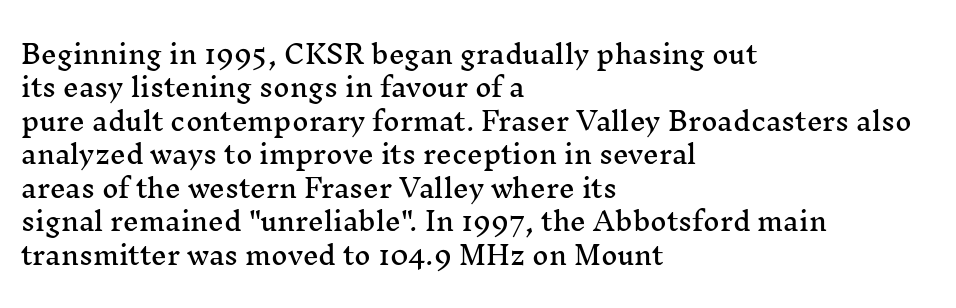
{"italic": "no", "underline": "no", "align": "left", "line_spacing": "normal", "line_spacing_ratio": 1.34, "letter_spacing": "normal", "letter_spacing_em": 0.0, "glyph_px": 25}
